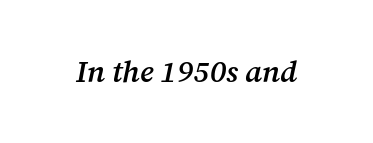
Tracking value appears to be zero — textbook default spacing. Little horizontal feet cap the strokes, marking this as serif type. Stroke thickness is moderately raised; the sample reads as semibold. The foot of each line stays bare and open. You could not count columns in this text — the font is proportionally spaced. These lines were composed using italics.
